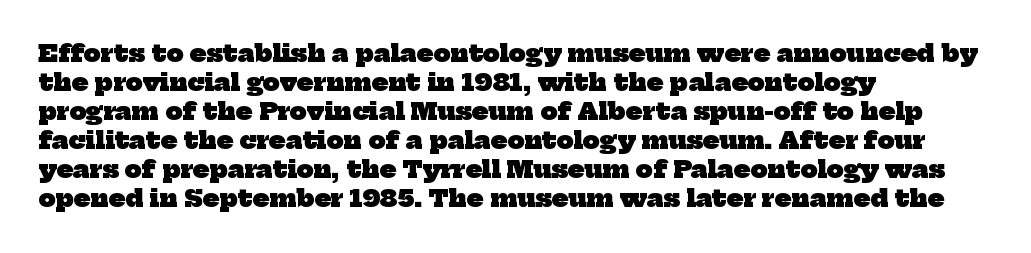
A student would call this left alignment; a typographer would say flush left, rag right. A typesetter would call this zero additional tracking. The zone under the glyphs is completely vacant. Pretty heavy lettering here — definitely bold.
